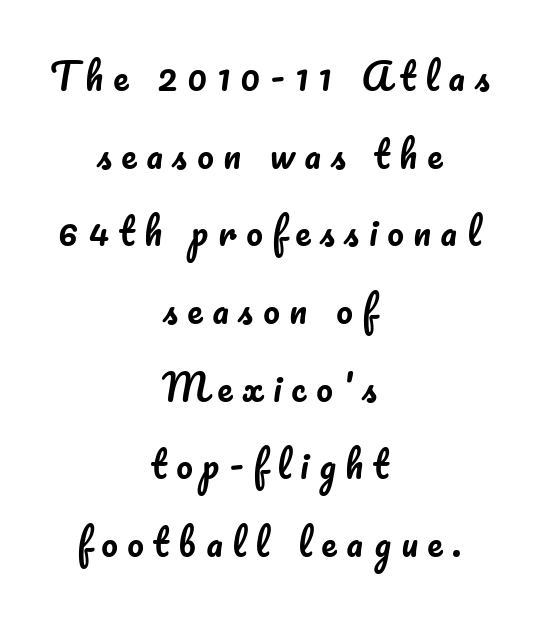
The tracking reads as deliberately expanded to a designer's eye. Whoever set this chose breathing room over compactness in the vertical rhythm. Words float on clear page, feet unadorned. Short and long lines alike share a common midpoint. The passage shown is typed in a proportional face where columns would drift.
